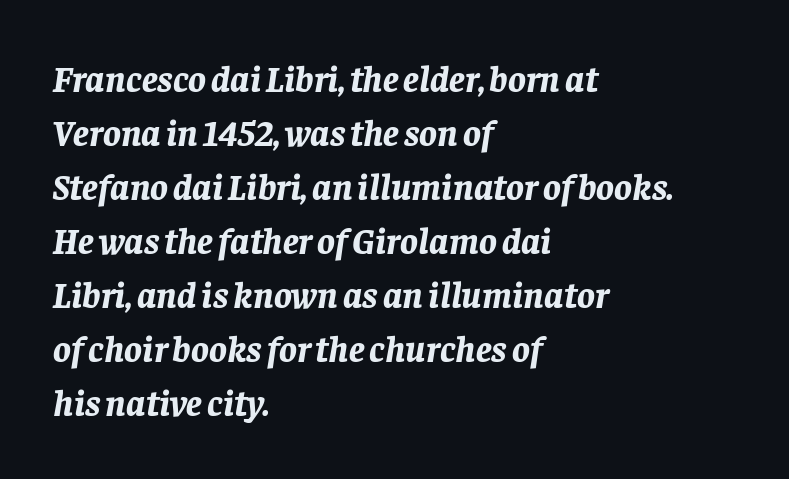
The image shows 37 px bold type, italic (leaning right); set left-aligned, normal line spacing (1.46x), normal letter spacing, not underlined; low stroke contrast and a large x-height.
